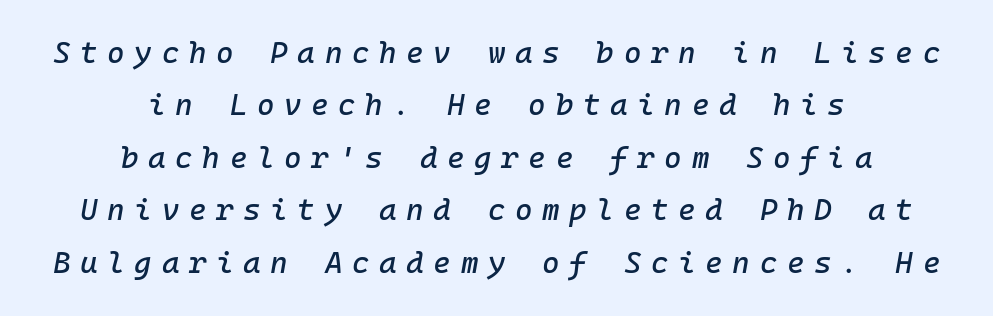
Q: Is the text italic (slanted)? A: Yes, it leans right by about 10 degrees.
Q: Is the text underlined? A: No.
Q: How is the paragraph aligned? A: Centered.
Q: Is the spacing between letters normal or unusually wide? A: Unusually wide.
Q: Width (condensed, normal, or wide)? A: Normal.
Q: Stroke contrast? A: Low.
Q: x-height? A: Medium.
Q: Monospaced? A: Yes.
